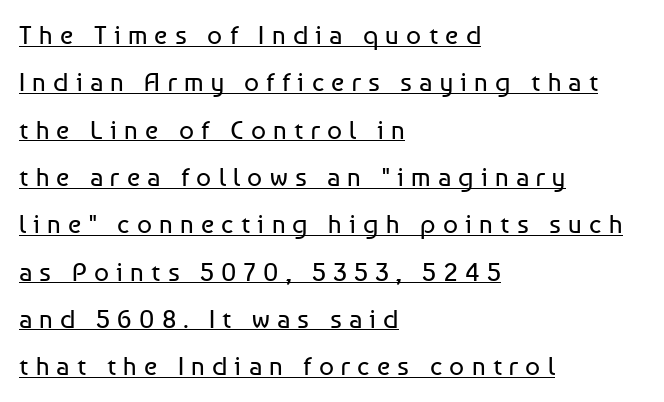
Quick note: not italic, upright. This is underlined copy, the kind a proofreader might mark for attention. Stems and bowls with no extra thickness — not bold. Visually the block forms a straight wall on the left and a jagged coastline on the right.
